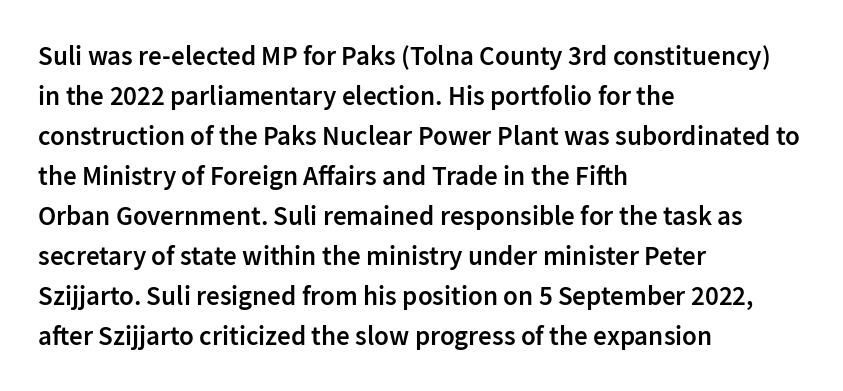
{"italic": "no", "bold": "semi", "underline": "no", "align": "left", "line_spacing": "normal", "line_spacing_ratio": 1.48, "letter_spacing": "normal", "letter_spacing_em": 0.0, "glyph_px": 27}
